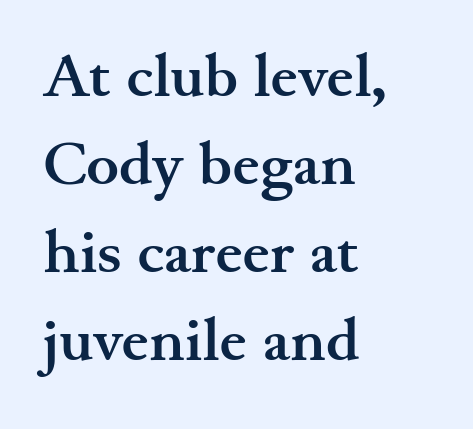
The image shows 61 px semibold, wide serif type, upright; set left-aligned, normal line spacing (1.44x), normal letter spacing, not underlined; medium stroke contrast and a small x-height.
